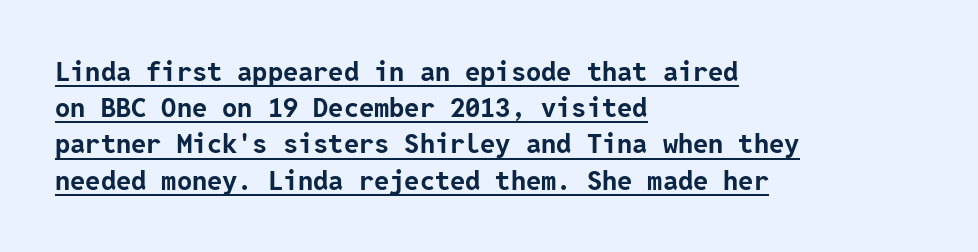
The image shows 27 px bold type, upright; set left-aligned, normal line spacing (1.34x), normal letter spacing, underlined.
